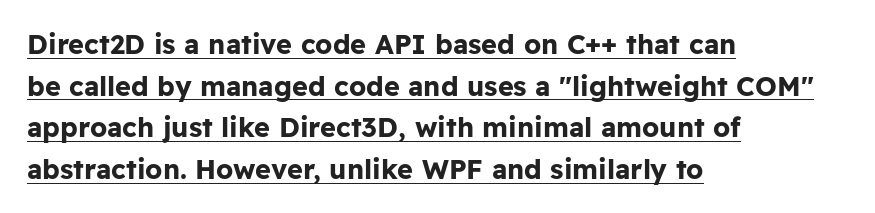
The paragraph shown leans on its left margin. The typesetting leans heavy: a genuine bold. Words appear dense and cohesive because spacing is normal. A typesetter would mark this as roman, not italic.
